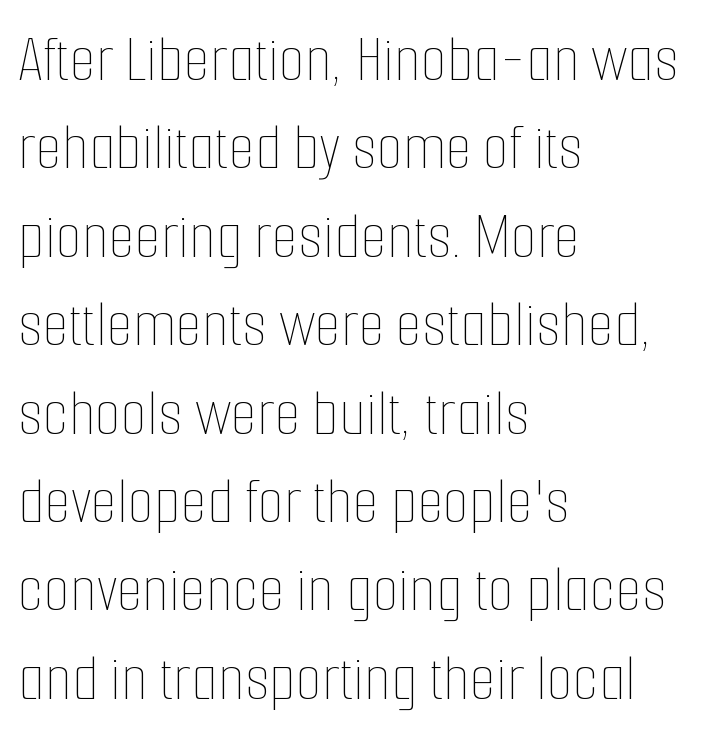
{"italic": "no", "bold": "no", "weight": "thin", "width": "condensed", "stroke_contrast": "low", "x_height": "medium", "monospaced": "no", "underline": "no", "align": "left", "line_spacing": "normal", "line_spacing_ratio": 1.3, "letter_spacing": "normal", "letter_spacing_em": 0.0, "glyph_px": 68}
